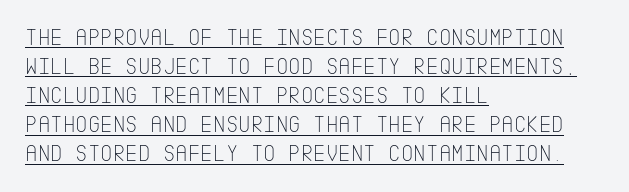
The typeface has the unassuming heft of standard copy or less. A student would call this left alignment; a typographer would say flush left, rag right. The typography opts for an upright posture over an oblique one. The letterforms sit shoulder to shoulder at normal distance. Underlining? Definitely there.
